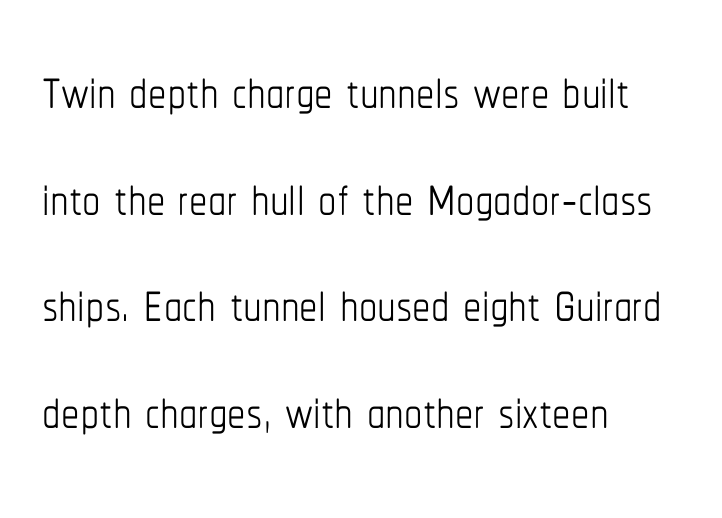
Q: Is the text bold? A: No.
Q: Is the text italic (slanted)? A: No, it is upright.
Q: Is the text underlined? A: No.
Q: How is the paragraph aligned? A: Left-aligned.
Q: Is the spacing between letters normal or unusually wide? A: Normal.
Q: Is the spacing between lines tight, normal or loose? A: Normal.
Q: Width (condensed, normal, or wide)? A: Condensed.
Q: Stroke contrast? A: Low.
Q: x-height? A: Medium.
Q: Monospaced? A: No.
